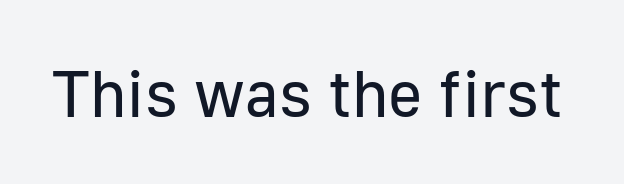
Stroke terminals: plain, sans-serif. Does the lettering tilt? It doesn't — this is upright. What stands out about the letter spacing? Nothing — it is the standard amount. The specimen omits any rule beneath the text block's lines.
